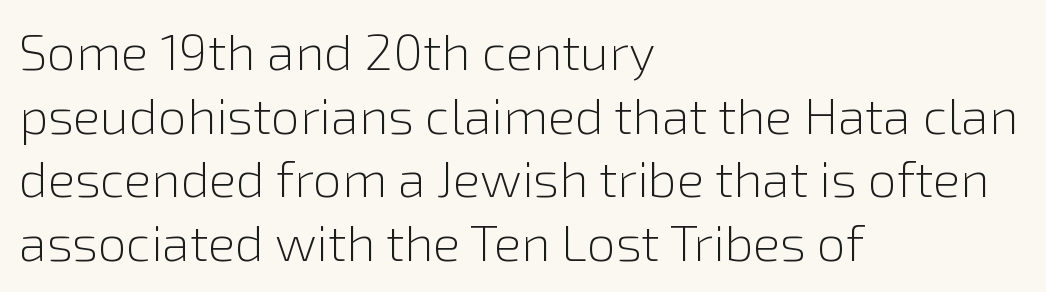
{"serif": "no", "italic": "no", "bold": "no", "weight": "light", "width": "normal", "stroke_contrast": "low", "x_height": "medium", "monospaced": "no", "underline": "no", "align": "left", "line_spacing": "normal", "line_spacing_ratio": 1.25, "letter_spacing": "normal", "letter_spacing_em": 0.0, "glyph_px": 51}
